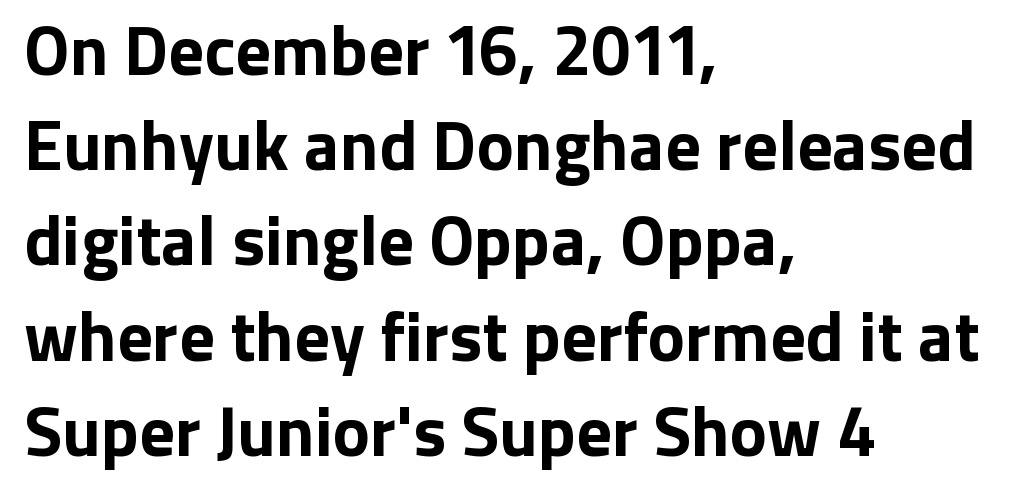
Is this a fixed-width face? No — the glyphs have proportional, varying widths. I'd call this a sans setting — the letters go barefoot. Quick note: underline off. Style check: upright. Summary of vertical rhythm: regular, with standard interline spacing.
